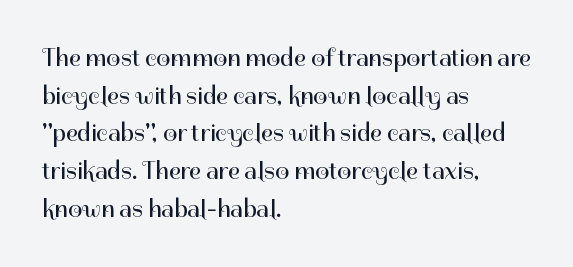
{"italic": "no", "bold": "no", "underline": "no", "align": "left", "line_spacing": "normal", "line_spacing_ratio": 1.51, "letter_spacing": "normal", "letter_spacing_em": 0.0, "glyph_px": 25}
